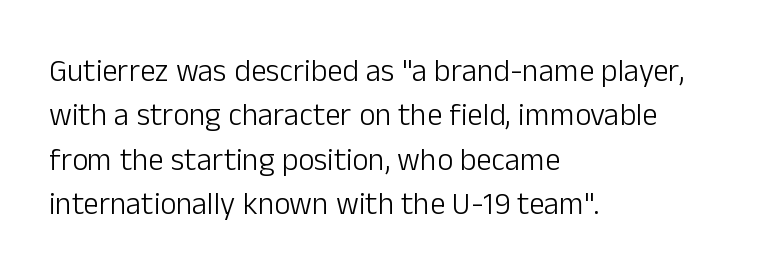
The image shows 31 px light sans-serif type, upright; set left-aligned, normal line spacing (1.43x), normal letter spacing, not underlined; low stroke contrast and a medium x-height.
